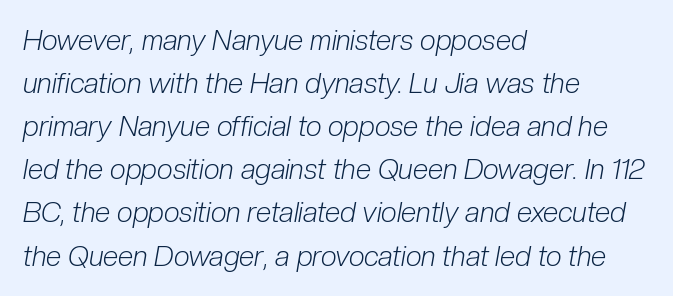
Q: Is the text bold? A: No.
Q: Is the text italic (slanted)? A: Yes, it leans right by about 10 degrees.
Q: Is the text underlined? A: No.
Q: How is the paragraph aligned? A: Left-aligned.
Q: Is the spacing between letters normal or unusually wide? A: Normal.
Q: Is the spacing between lines tight, normal or loose? A: Normal.
Q: Width (condensed, normal, or wide)? A: Condensed.
Q: Stroke contrast? A: Low.
Q: x-height? A: Medium.
Q: Monospaced? A: No.
